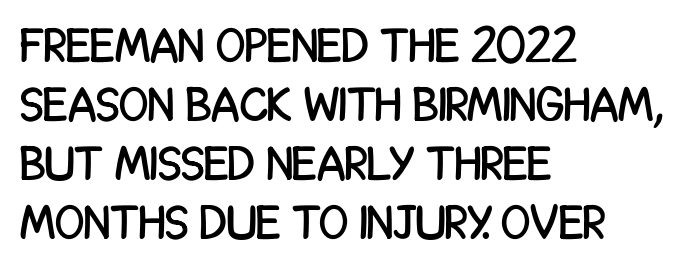
Q: Is the text italic (slanted)? A: No, it is upright.
Q: Is the typeface a serif or a sans-serif typeface? A: Sans-serif.
Q: Is the text underlined? A: No.
Q: How is the paragraph aligned? A: Left-aligned.
Q: Is the spacing between letters normal or unusually wide? A: Normal.
Q: Width (condensed, normal, or wide)? A: Condensed.
Q: Stroke contrast? A: Low.
Q: x-height? A: Large.
Q: Monospaced? A: No.
